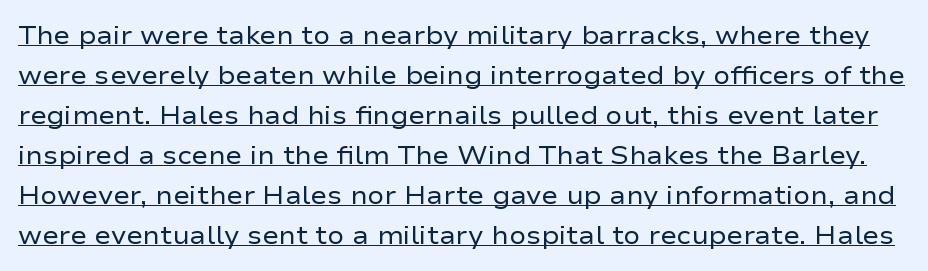
Q: Is the text bold? A: No.
Q: Is the text italic (slanted)? A: No, it is upright.
Q: Is the text underlined? A: Yes.
Q: Is the spacing between letters normal or unusually wide? A: Normal.
Q: Is the spacing between lines tight, normal or loose? A: Normal.
